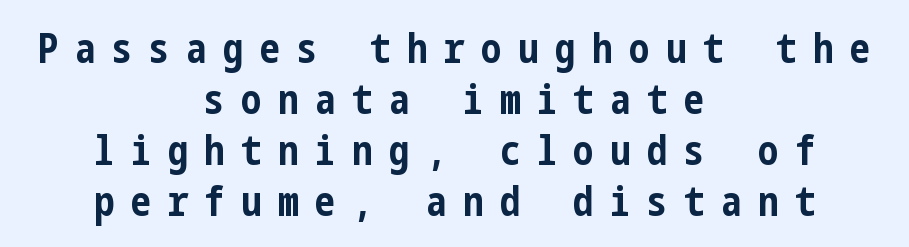
{"serif": "no", "italic": "no", "bold": "yes", "weight": "bold", "width": "condensed", "stroke_contrast": "low", "x_height": "medium", "underline": "no", "align": "center", "line_spacing_ratio": 1.24, "letter_spacing": "wide", "letter_spacing_em": 0.4, "glyph_px": 41}
